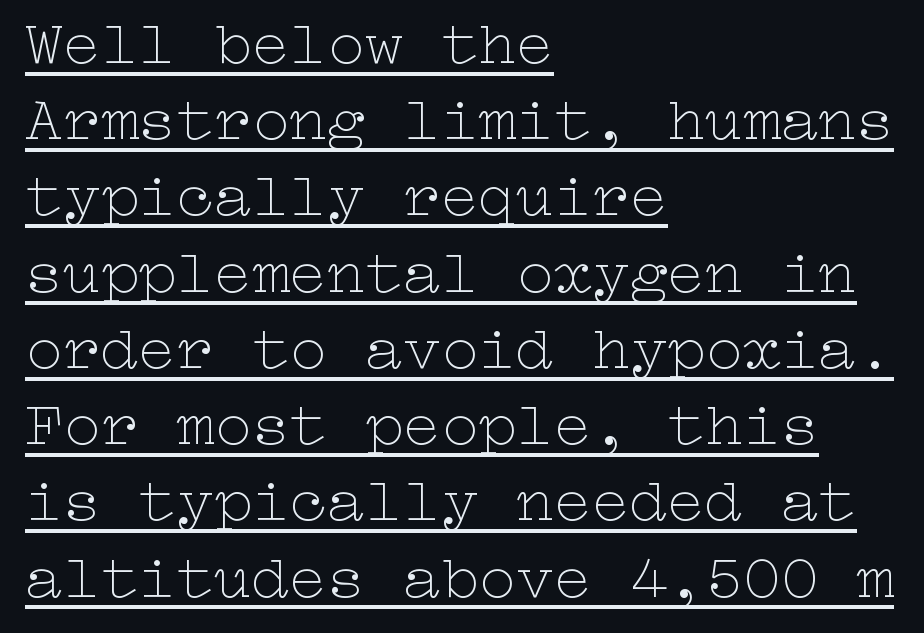
{"italic": "no", "bold": "no", "weight": "thin", "width": "wide", "stroke_contrast": "low", "x_height": "medium", "underline": "yes", "align": "left", "line_spacing_ratio": 1.21, "letter_spacing": "normal", "letter_spacing_em": 0.0, "glyph_px": 63}
